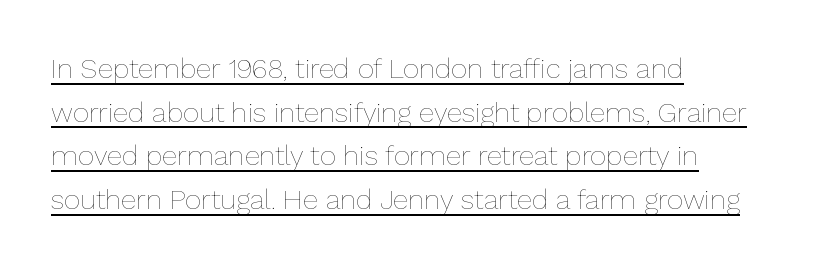
Check the space under the baseline: a stroke is drawn there. The block of text has a typical density, with ordinary space between rows. The strokes are not fattened; the text isn't bold. It's the straight-up-and-down kind of type.
